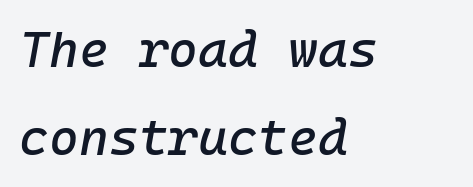
Q: Is the text italic (slanted)? A: Yes, it leans right by about 10 degrees.
Q: Is the text underlined? A: No.
Q: How is the paragraph aligned? A: Left-aligned.
Q: Is the spacing between letters normal or unusually wide? A: Normal.
Q: Width (condensed, normal, or wide)? A: Normal.
Q: Stroke contrast? A: Low.
Q: x-height? A: Medium.
